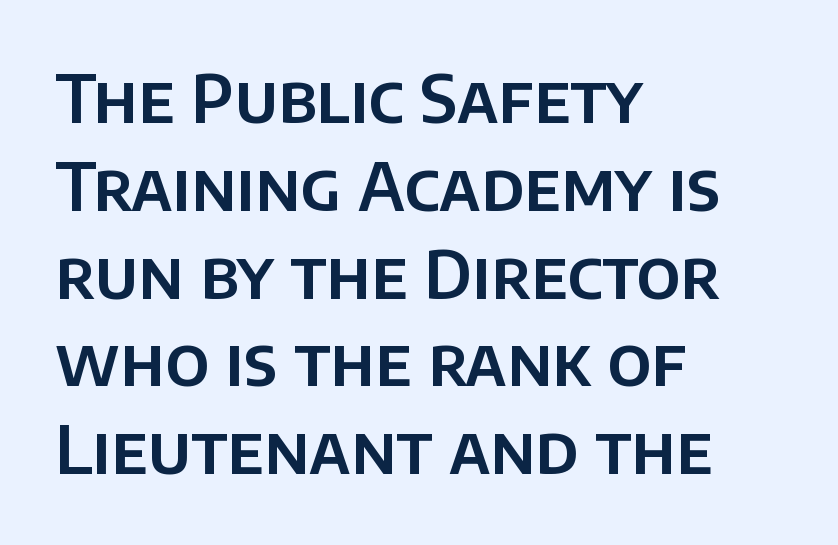
Short note: letters normally spaced. Successive baselines arrive at the customary interval. The type sits square on the baseline with zero lean. Proportional: the letters do not fall into vertical columns. The paragraph shown leans on its left margin. The rendering shows plain stroke endings on the letterforms — a sans-serif design.
